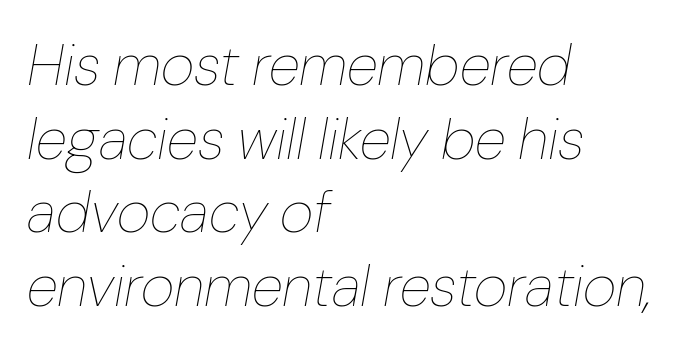
{"italic": "yes", "lean": "right", "slant_degrees": 10, "bold": "no", "weight": "thin", "width": "normal", "stroke_contrast": "low", "x_height": "medium", "monospaced": "no", "underline": "no", "align": "left", "line_spacing": "normal", "line_spacing_ratio": 1.27, "letter_spacing": "normal", "letter_spacing_em": 0.0, "glyph_px": 58}
